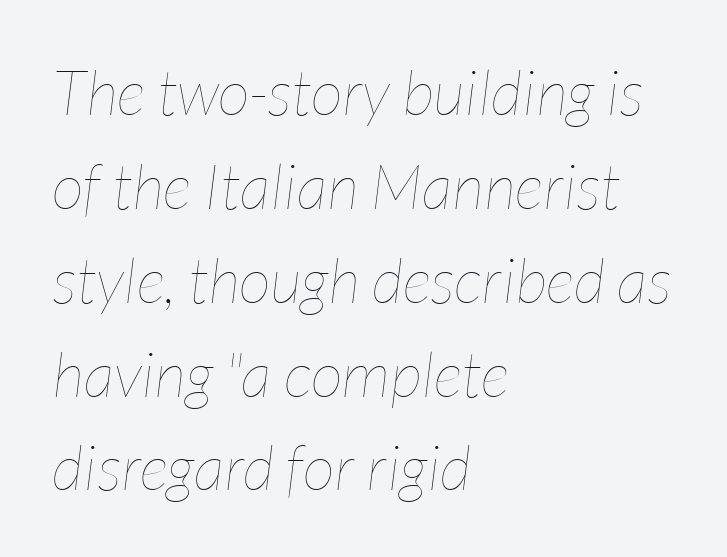
{"italic": "yes", "lean": "right", "slant_degrees": 7, "bold": "no", "weight": "thin", "width": "condensed", "stroke_contrast": "low", "x_height": "medium", "monospaced": "no", "underline": "no", "align": "left", "line_spacing": "normal", "line_spacing_ratio": 1.49, "letter_spacing": "normal", "letter_spacing_em": 0.0, "glyph_px": 63}
